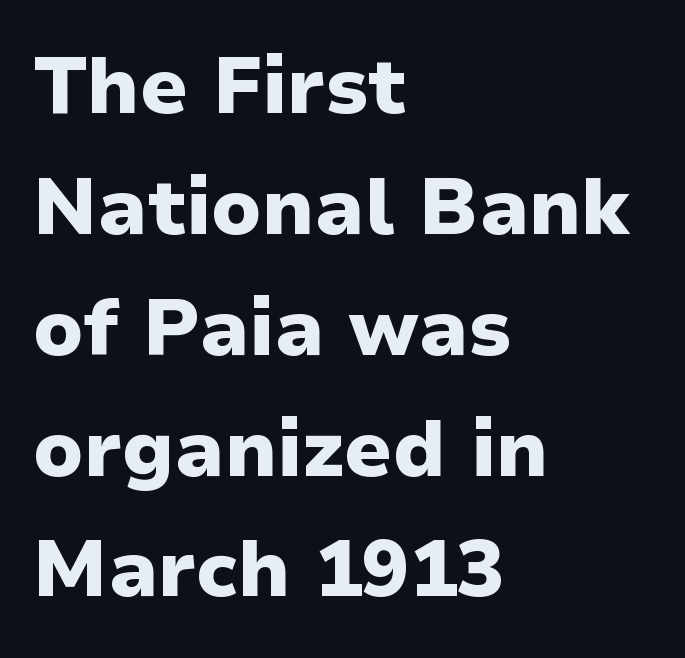
The image shows 79 px heavy sans-serif type, upright; set left-aligned, normal line spacing (1.53x), normal letter spacing, not underlined; low stroke contrast and a medium x-height.
